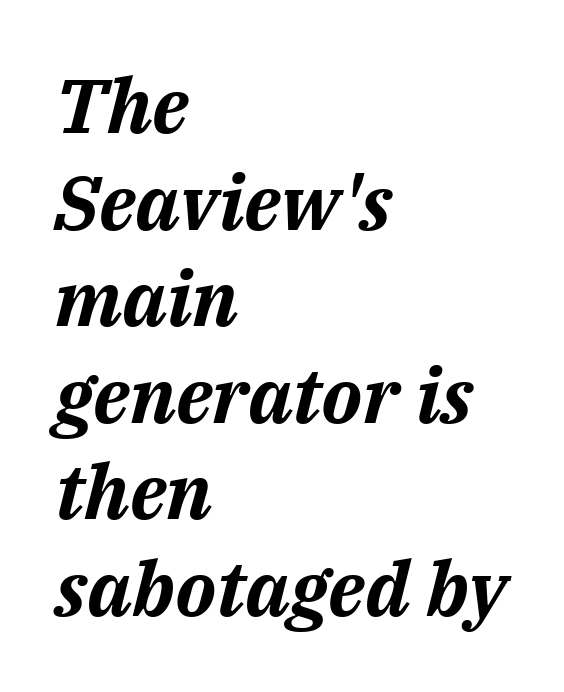
The image shows 76 px bold type, italic (leaning right); set left-aligned, normal line spacing (1.27x), normal letter spacing, not underlined; medium stroke contrast and a medium x-height.
